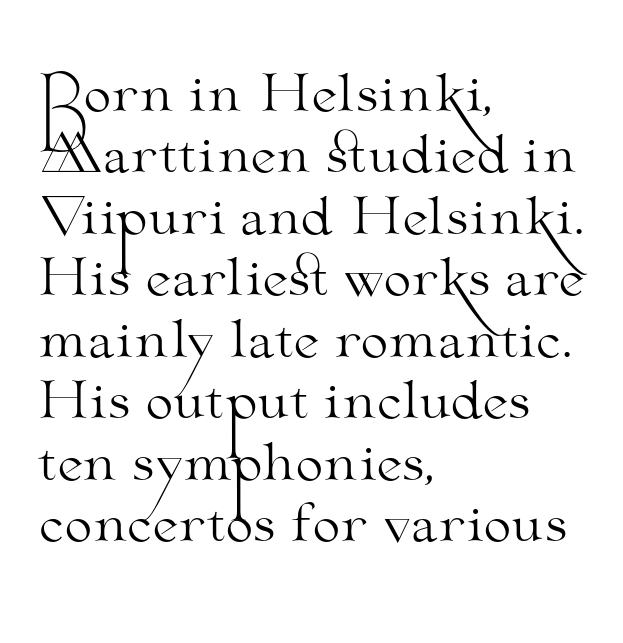
The image shows 50 px light, wide serif type, upright; set left-aligned, line spacing 1.23x, normal letter spacing, not underlined; medium stroke contrast and a small x-height.
